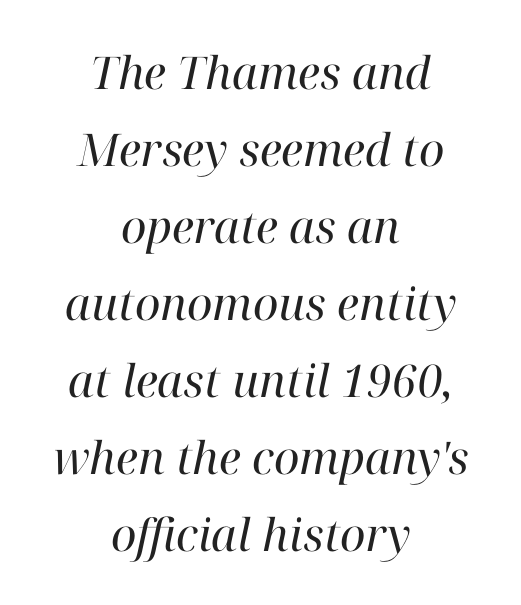
The image shows 45 px regular-weight serif type, italic (leaning right); set centered, line spacing 1.71x, normal letter spacing, not underlined; high stroke contrast and a medium x-height.
